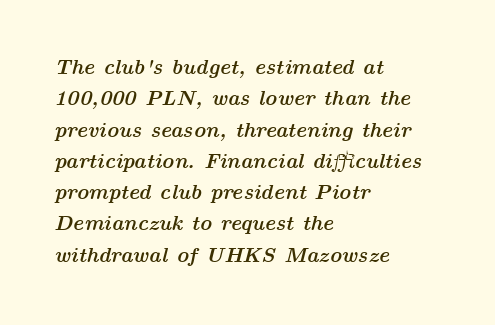
Q: Is the text bold? A: Yes.
Q: Is the text italic (slanted)? A: Yes, it leans right by about 14 degrees.
Q: Is the text underlined? A: No.
Q: How is the paragraph aligned? A: Left-aligned.
Q: Is the spacing between letters normal or unusually wide? A: Normal.
Q: Is the spacing between lines tight, normal or loose? A: Normal.
